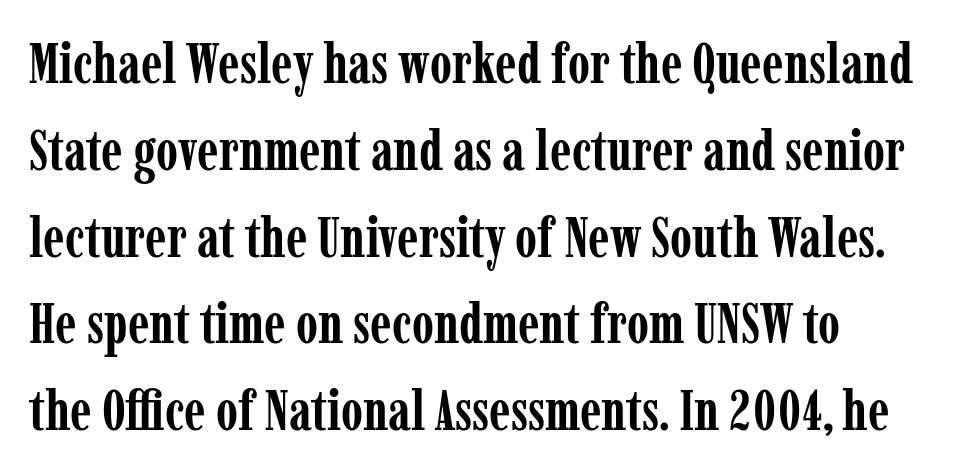
Q: Is the text bold? A: Yes.
Q: Is the text italic (slanted)? A: No, it is upright.
Q: Is the typeface a serif or a sans-serif typeface? A: Serif.
Q: Is the text underlined? A: No.
Q: How is the paragraph aligned? A: Left-aligned.
Q: Is the spacing between letters normal or unusually wide? A: Normal.
Q: Is the spacing between lines tight, normal or loose? A: Normal.
Q: Width (condensed, normal, or wide)? A: Condensed.
Q: Stroke contrast? A: Low.
Q: x-height? A: Medium.
Q: Monospaced? A: No.
